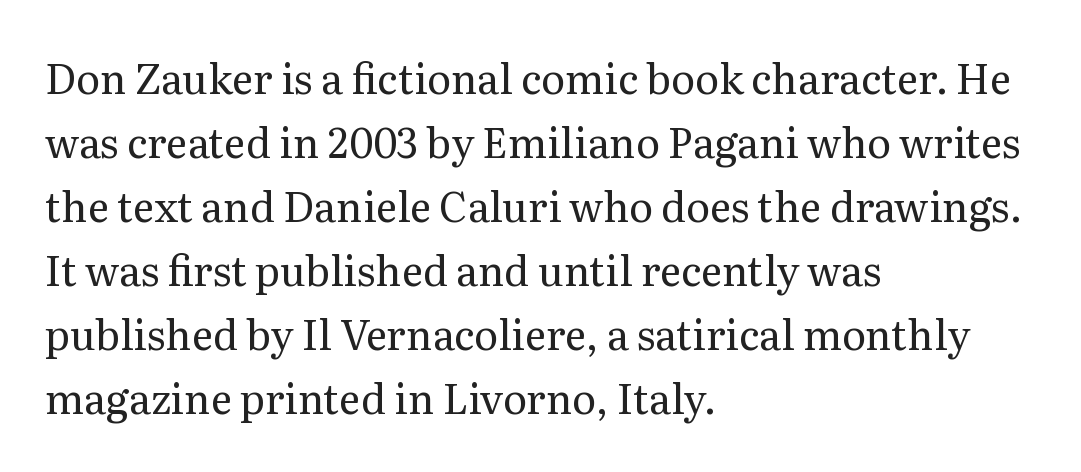
The image shows 41 px regular-weight serif type, upright; set left-aligned, normal line spacing (1.56x), normal letter spacing, not underlined; medium stroke contrast and a medium x-height.
